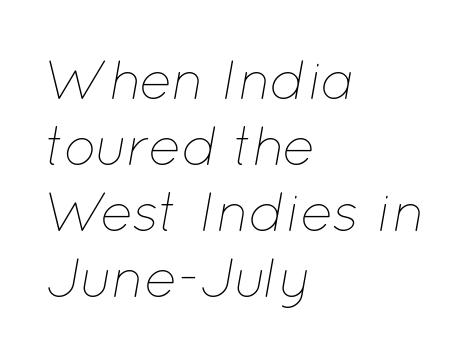
The lines are quadded left. Unbolded letterforms with no extra heft. Honestly, there is no underline to notice here at all. Students, note that the glyphs here touch the page at normal intervals.
